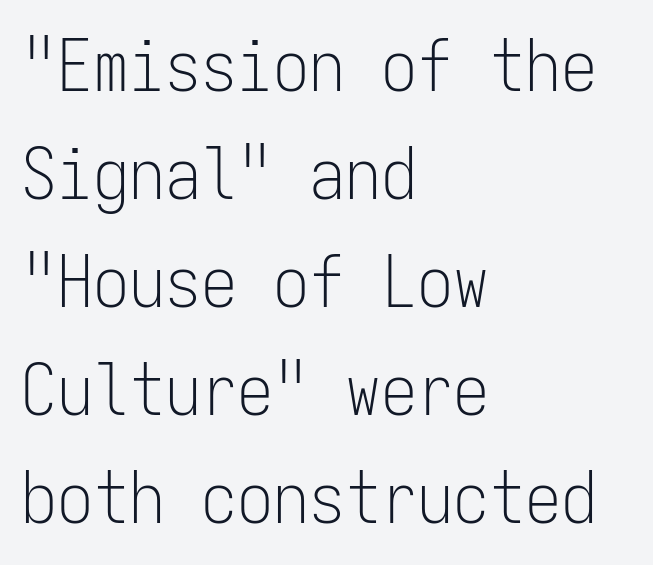
Q: Is the text bold? A: No.
Q: Is the text italic (slanted)? A: No, it is upright.
Q: Is the typeface a serif or a sans-serif typeface? A: Sans-serif.
Q: Is the text underlined? A: No.
Q: How is the paragraph aligned? A: Left-aligned.
Q: Is the spacing between letters normal or unusually wide? A: Normal.
Q: Is the spacing between lines tight, normal or loose? A: Normal.
Q: Width (condensed, normal, or wide)? A: Condensed.
Q: Stroke contrast? A: Low.
Q: x-height? A: Medium.
Q: Monospaced? A: Yes.
